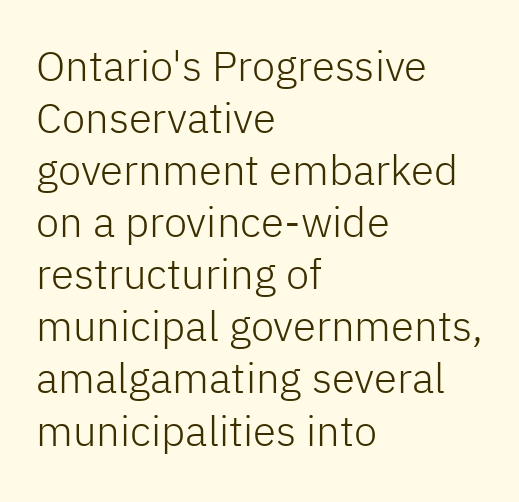
{"serif": "no", "italic": "no", "bold": "no", "weight": "light", "width": "normal", "stroke_contrast": "low", "x_height": "medium", "monospaced": "no", "underline": "no", "align": "left", "line_spacing_ratio": 1.24, "letter_spacing": "normal", "letter_spacing_em": 0.0, "glyph_px": 42}
